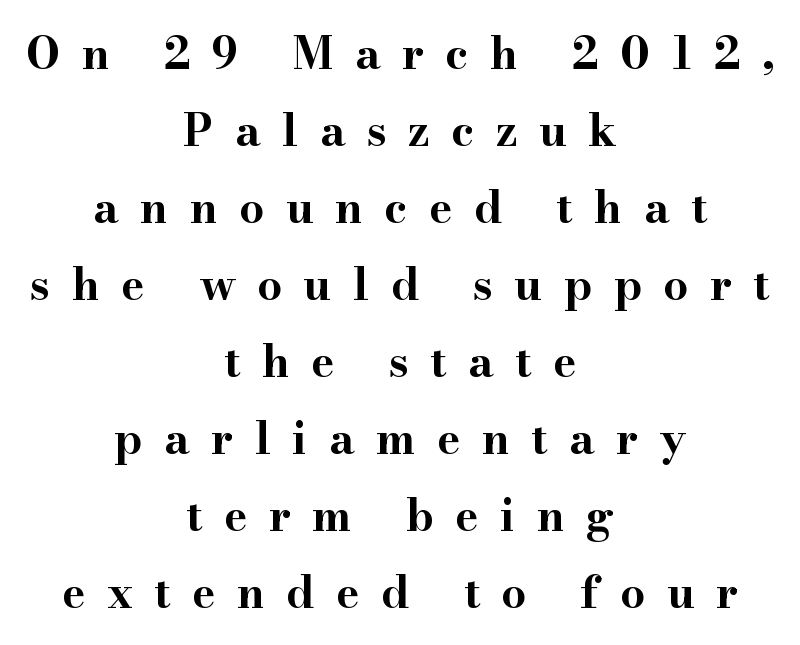
Underlining? Definitely not there. Proportional: the letters do not fall into vertical columns. Every letter is thick-stroked: bold, no question. The gaps between neighbouring characters are conspicuously large. Do the letters lean? They stand straight. Compared with a flush-left layout, this one balances lines on the center instead.
